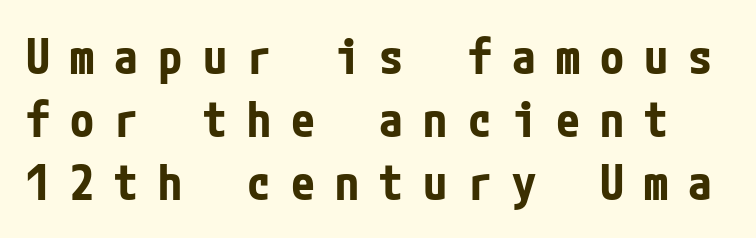
Q: Is the text bold? A: Yes.
Q: Is the text italic (slanted)? A: No, it is upright.
Q: Is the typeface a serif or a sans-serif typeface? A: Sans-serif.
Q: Is the text underlined? A: No.
Q: Is the spacing between letters normal or unusually wide? A: Unusually wide.
Q: Is the spacing between lines tight, normal or loose? A: Normal.
Q: Width (condensed, normal, or wide)? A: Condensed.
Q: Stroke contrast? A: Low.
Q: x-height? A: Medium.
